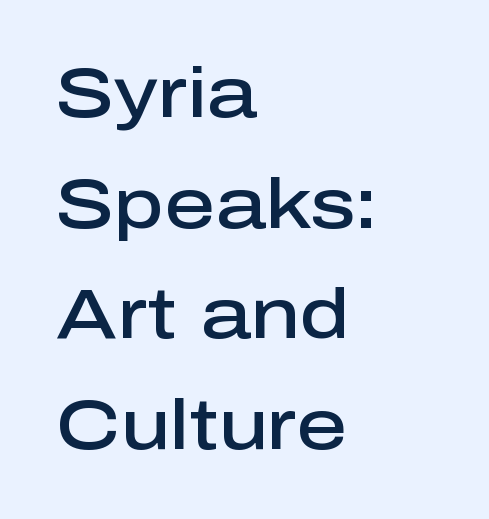
{"serif": "no", "italic": "no", "bold": "semi", "weight": "semibold", "width": "normal", "stroke_contrast": "low", "x_height": "medium", "monospaced": "no", "underline": "no", "align": "left", "line_spacing": "normal", "line_spacing_ratio": 1.58, "letter_spacing": "normal", "letter_spacing_em": 0.0, "glyph_px": 70}
